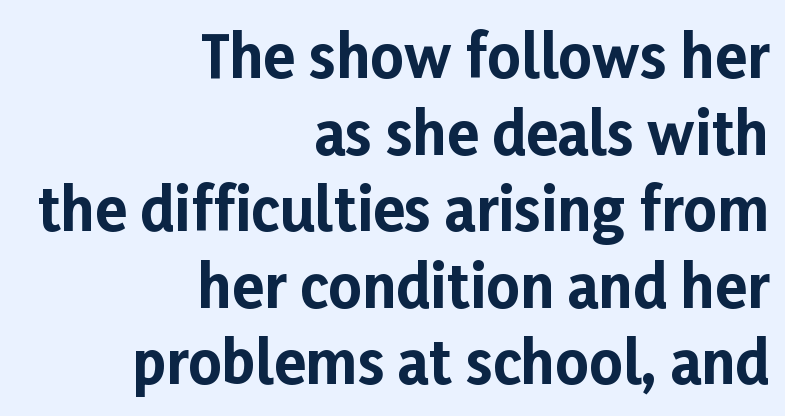
The image shows 58 px bold sans-serif type, upright; set right-aligned, normal line spacing (1.32x), normal letter spacing, not underlined; low stroke contrast and a medium x-height.
